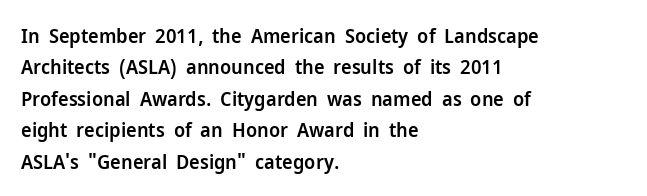
{"italic": "no", "bold": "semi", "underline": "no", "align": "left", "line_spacing": "normal", "line_spacing_ratio": 1.57, "letter_spacing": "normal", "letter_spacing_em": 0.0, "glyph_px": 20}
